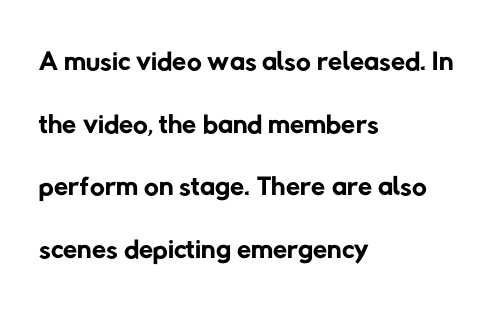
{"serif": "no", "bold": "no", "weight": "regular", "width": "normal", "stroke_contrast": "low", "x_height": "medium", "monospaced": "no", "underline": "no", "align": "left", "line_spacing": "normal", "line_spacing_ratio": 1.53, "letter_spacing": "normal", "letter_spacing_em": 0.0, "glyph_px": 41}
